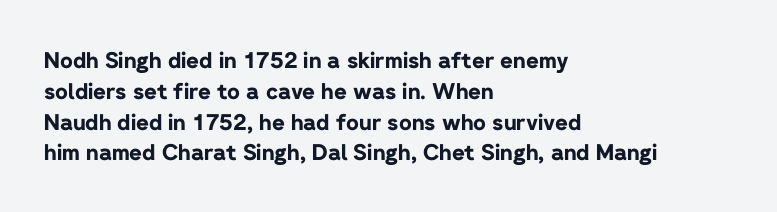
Q: Is the text bold? A: Yes.
Q: Is the text italic (slanted)? A: No, it is upright.
Q: Is the text underlined? A: No.
Q: How is the paragraph aligned? A: Left-aligned.
Q: Is the spacing between letters normal or unusually wide? A: Normal.
Q: Is the spacing between lines tight, normal or loose? A: Normal.
